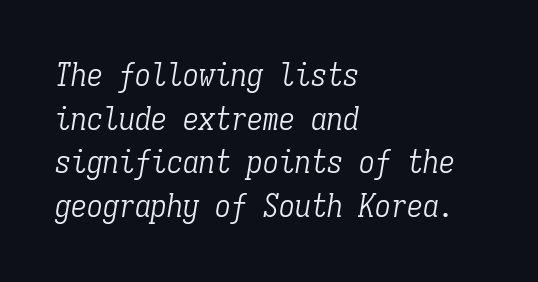
Q: Is the text bold? A: No.
Q: Is the text italic (slanted)? A: Yes, it leans right by about 9 degrees.
Q: Is the typeface a serif or a sans-serif typeface? A: Serif.
Q: Is the text underlined? A: No.
Q: How is the paragraph aligned? A: Left-aligned.
Q: Is the spacing between letters normal or unusually wide? A: Normal.
Q: Is the spacing between lines tight, normal or loose? A: Normal.
Q: Width (condensed, normal, or wide)? A: Condensed.
Q: Stroke contrast? A: Low.
Q: x-height? A: Medium.
Q: Monospaced? A: Yes.
